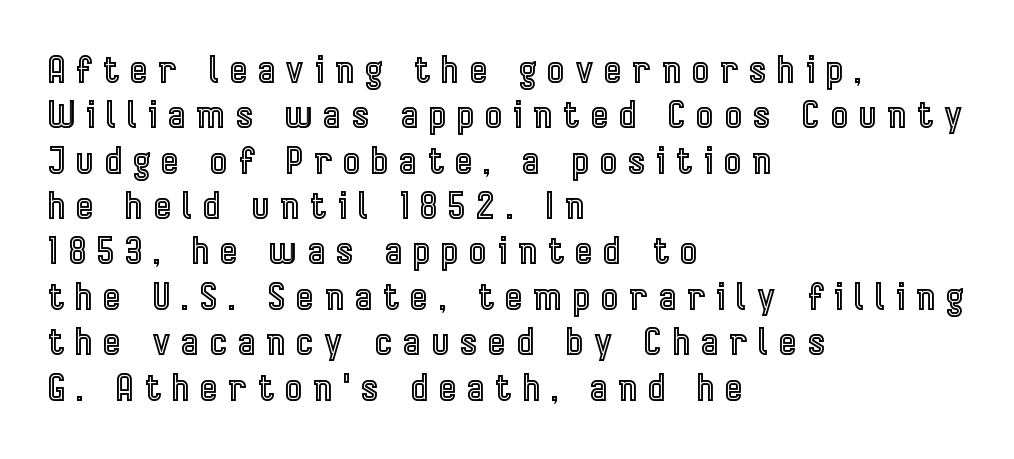
{"italic": "no", "width": "condensed", "x_height": "medium", "monospaced": "no", "underline": "no", "align": "left", "line_spacing": "normal", "line_spacing_ratio": 1.26, "letter_spacing": "wide", "letter_spacing_em": 0.32, "glyph_px": 36}
